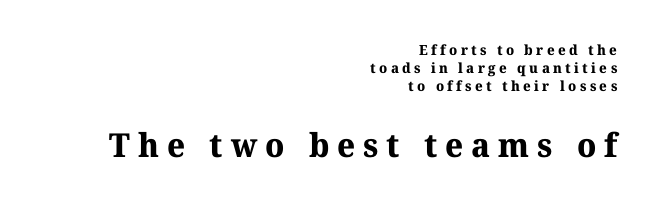
Q: Is the text bold? A: Yes.
Q: Is the typeface a serif or a sans-serif typeface? A: Serif.
Q: Is the text underlined? A: No.
Q: How is the paragraph aligned? A: Right-aligned.
Q: Is the spacing between letters normal or unusually wide? A: Unusually wide.
Q: Is the spacing between lines tight, normal or loose? A: Normal.
Q: Which block of text is set in a larger size, the first (top) or the second (bottom)? A: The second (bottom) one.
Q: Width (condensed, normal, or wide)? A: Normal.
Q: Stroke contrast? A: Medium.
Q: x-height? A: Medium.
Q: Monospaced? A: No.
